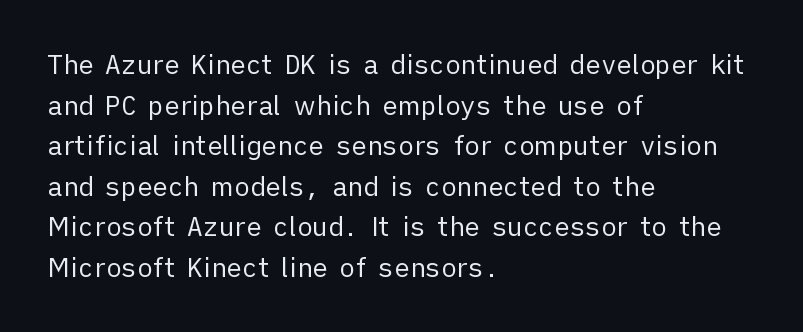
The zone under the glyphs is completely vacant. Letters have the restrained weight of plain body copy at most. Line beginnings align vertically; line endings do not. The gaps between neighbouring characters are ordinary and unremarkable.
